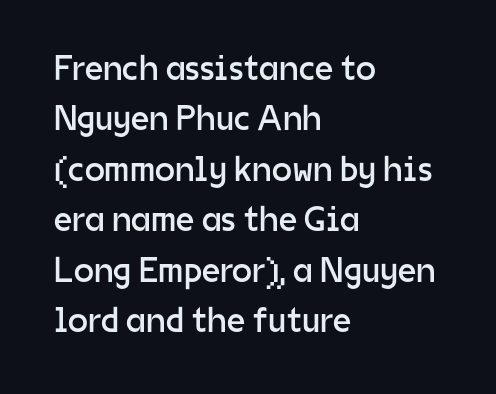
The image shows 36 px regular-weight sans-serif type, upright; set left-aligned, normal line spacing (1.4x), normal letter spacing, not underlined; low stroke contrast and a medium x-height.
